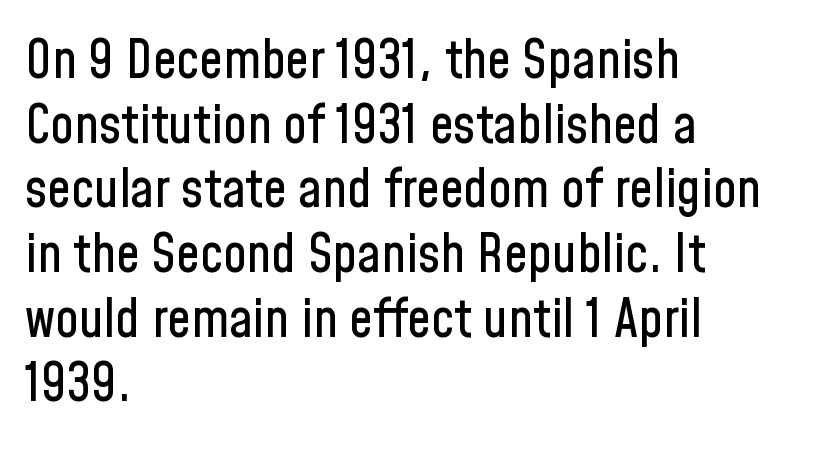
Q: Is the text italic (slanted)? A: No, it is upright.
Q: Is the typeface a serif or a sans-serif typeface? A: Sans-serif.
Q: Is the text underlined? A: No.
Q: How is the paragraph aligned? A: Left-aligned.
Q: Is the spacing between letters normal or unusually wide? A: Normal.
Q: Width (condensed, normal, or wide)? A: Condensed.
Q: Stroke contrast? A: Low.
Q: x-height? A: Medium.
Q: Monospaced? A: No.
